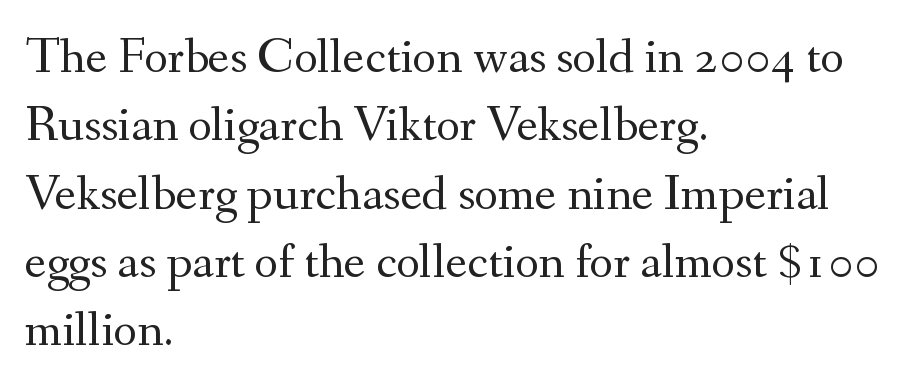
Each new line begins a customary step beneath the previous one. The text was rendered using a seriffed face with decorative stroke endings. Standard letterfit; no display-style spreading of the glyphs. Is this a fixed-width face? No — the glyphs have proportional, varying widths. The specimen omits any rule beneath the text block's lines. These lines stack with their left ends in a neat column.
